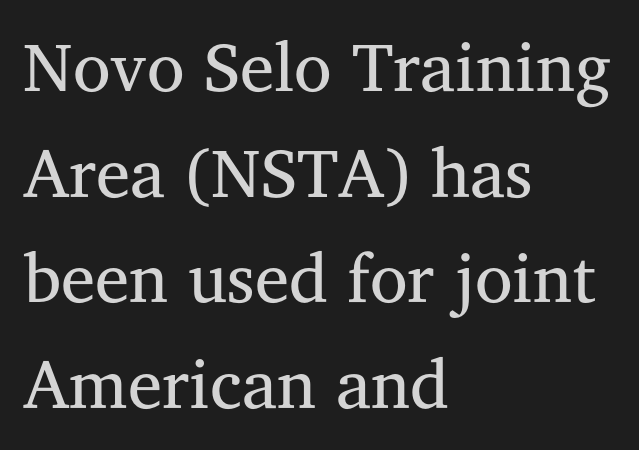
Q: Is the text bold? A: No.
Q: Is the text italic (slanted)? A: No, it is upright.
Q: Is the typeface a serif or a sans-serif typeface? A: Serif.
Q: Is the text underlined? A: No.
Q: How is the paragraph aligned? A: Left-aligned.
Q: Is the spacing between letters normal or unusually wide? A: Normal.
Q: Is the spacing between lines tight, normal or loose? A: Normal.
Q: Width (condensed, normal, or wide)? A: Normal.
Q: Stroke contrast? A: Medium.
Q: x-height? A: Medium.
Q: Monospaced? A: No.
